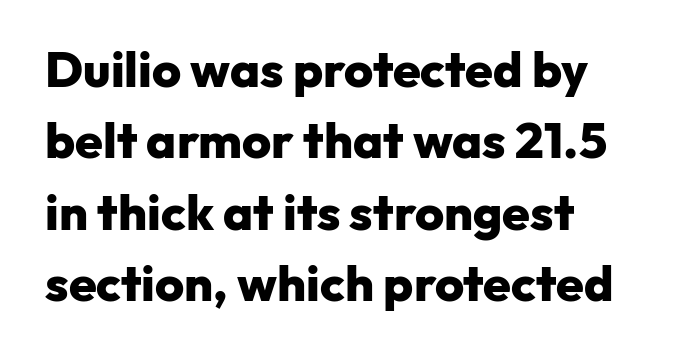
{"serif": "no", "italic": "no", "bold": "yes", "weight": "heavy", "width": "normal", "stroke_contrast": "low", "x_height": "medium", "monospaced": "no", "underline": "no", "align": "left", "line_spacing": "normal", "line_spacing_ratio": 1.43, "letter_spacing": "normal", "letter_spacing_em": 0.0, "glyph_px": 50}
